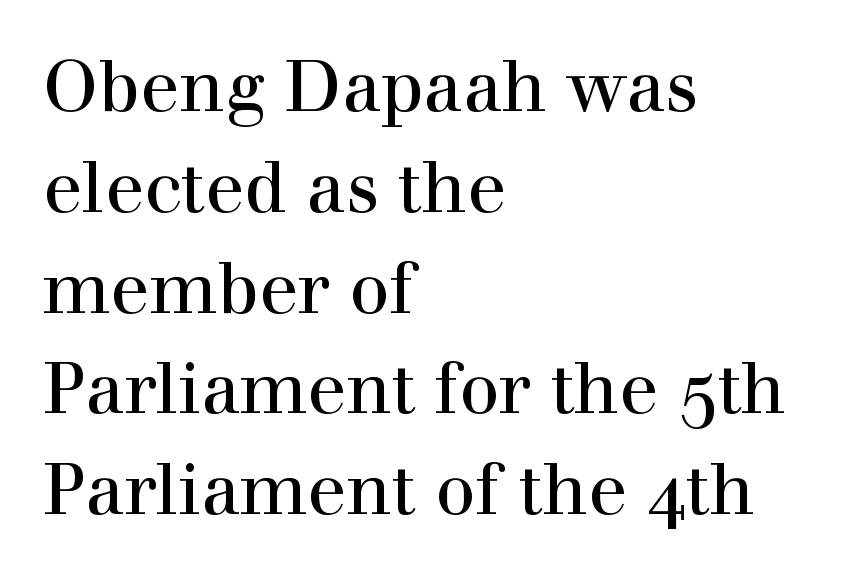
{"serif": "yes", "italic": "no", "width": "normal", "x_height": "medium", "monospaced": "no", "underline": "no", "align": "left", "line_spacing": "normal", "line_spacing_ratio": 1.42, "letter_spacing": "normal", "letter_spacing_em": 0.0, "glyph_px": 71}
